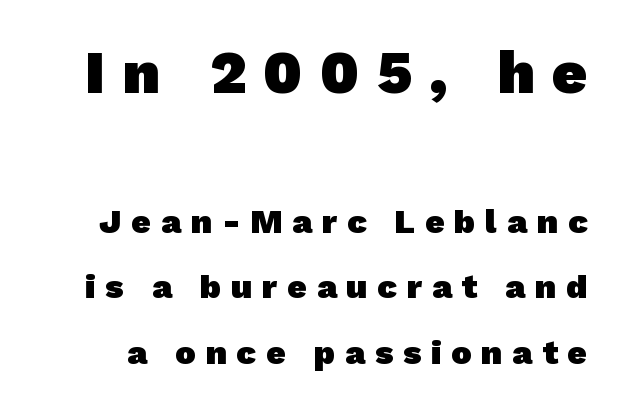
{"serif": "no", "bold": "yes", "weight": "heavy", "width": "normal", "stroke_contrast": "low", "x_height": "medium", "monospaced": "no", "underline": "no", "line_spacing": "loose", "line_spacing_ratio": 1.93, "letter_spacing": "wide", "letter_spacing_em": 0.29, "larger_block": "first", "size_ratio": 1.76, "glyph_px": 60}
